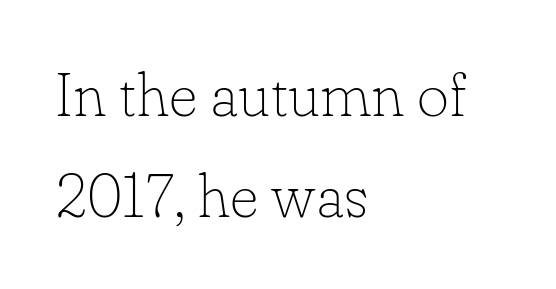
{"serif": "yes", "italic": "no", "bold": "no", "weight": "thin", "width": "normal", "stroke_contrast": "low", "x_height": "small", "monospaced": "no", "underline": "no", "align": "left", "line_spacing": "normal", "line_spacing_ratio": 1.63, "letter_spacing": "normal", "letter_spacing_em": 0.0, "glyph_px": 62}
